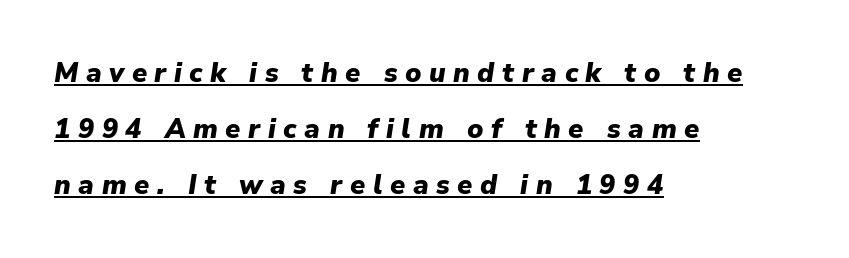
Slanted lettering throughout. A typesetter would call this heavily tracked-out type. Descenders here cross a horizontal rule under the line. If you drew a ruler down the left edge, every line would touch it. Leading is clearly above the norm, producing a sparse column.
